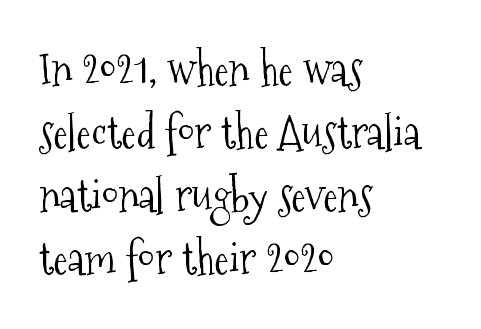
Q: Is the text bold? A: No.
Q: Is the text italic (slanted)? A: No, it is upright.
Q: Is the typeface a serif or a sans-serif typeface? A: Serif.
Q: Is the text underlined? A: No.
Q: How is the paragraph aligned? A: Left-aligned.
Q: Is the spacing between letters normal or unusually wide? A: Normal.
Q: Is the spacing between lines tight, normal or loose? A: Normal.
Q: Width (condensed, normal, or wide)? A: Condensed.
Q: Stroke contrast? A: Medium.
Q: x-height? A: Medium.
Q: Monospaced? A: No.
